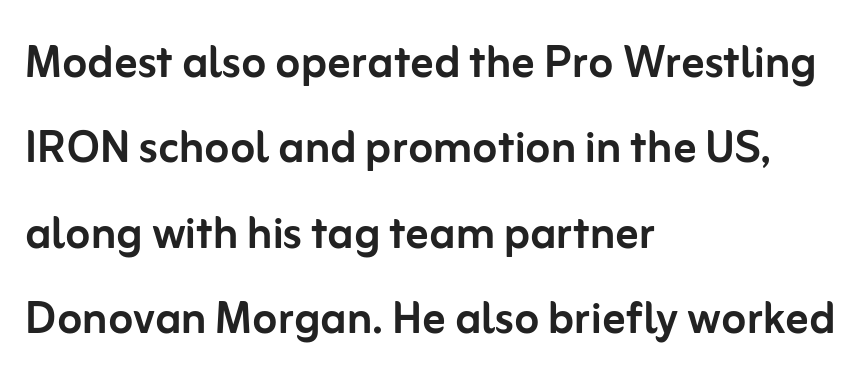
The image shows 57 px sans-serif type, upright; set left-aligned, normal line spacing (1.5x), normal letter spacing, not underlined; low stroke contrast and a medium x-height.
